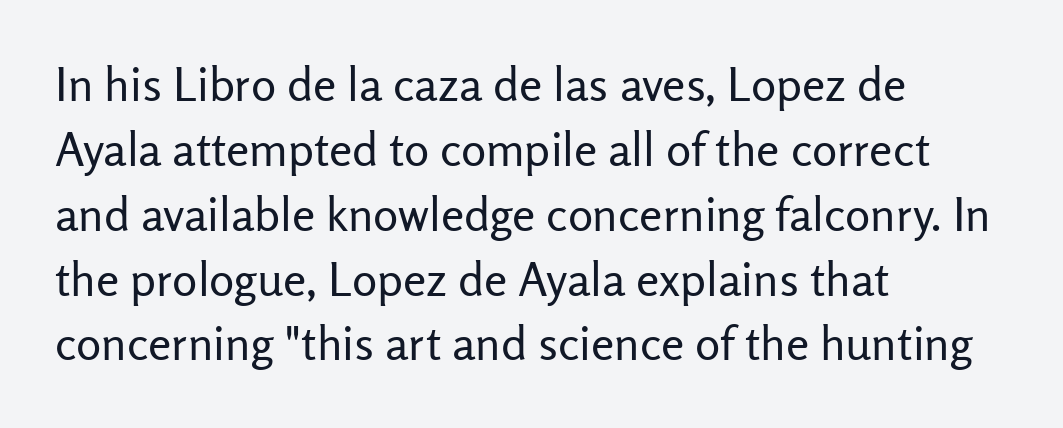
{"serif": "no", "italic": "no", "bold": "no", "weight": "regular", "width": "normal", "stroke_contrast": "low", "x_height": "medium", "monospaced": "no", "underline": "no", "align": "left", "line_spacing": "normal", "line_spacing_ratio": 1.38, "letter_spacing": "normal", "letter_spacing_em": 0.0, "glyph_px": 47}
